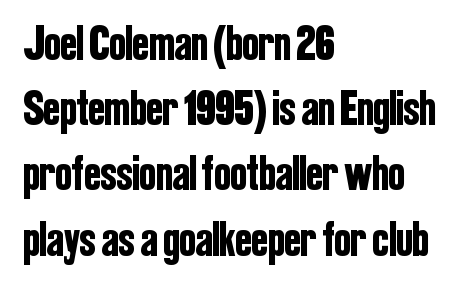
The image shows 49 px condensed sans-serif type, upright; set left-aligned, normal line spacing (1.33x), normal letter spacing, not underlined; low stroke contrast and a medium x-height.
